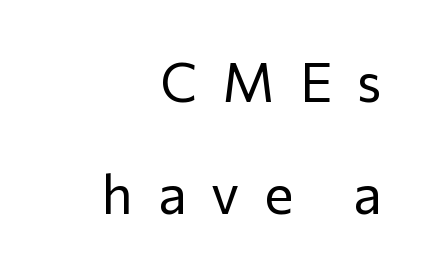
Does the lettering tilt? It doesn't — this is upright. Airy leading. These lines have a slow, spaced-out rhythm from letter to letter. The passage shown is typed in a proportional face where columns would drift. Stroke mass is kept to a normal reading level or below.
